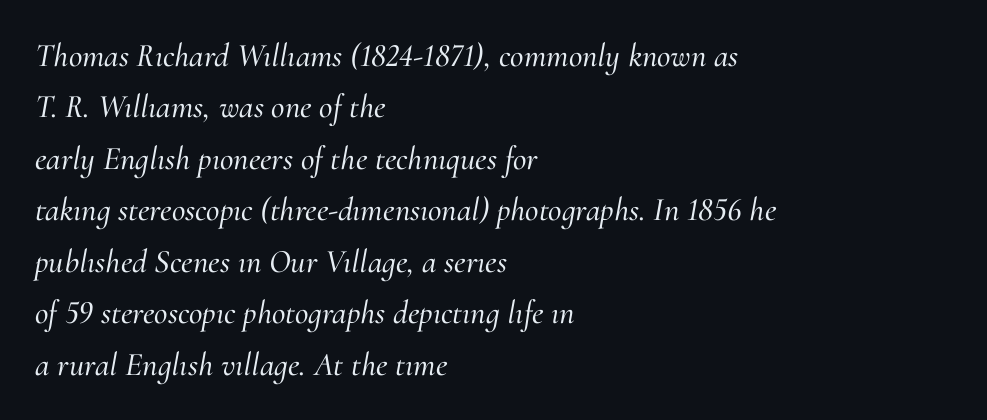
Casual observation: everything's shoved over to the left. The designer left line spacing at the default. Descenders hang freely into open space. Would a proofreader flag this as italicized? Yes. Do the characters align in a grid? No, the font is proportional. Caption: standard tracking, unaltered.
